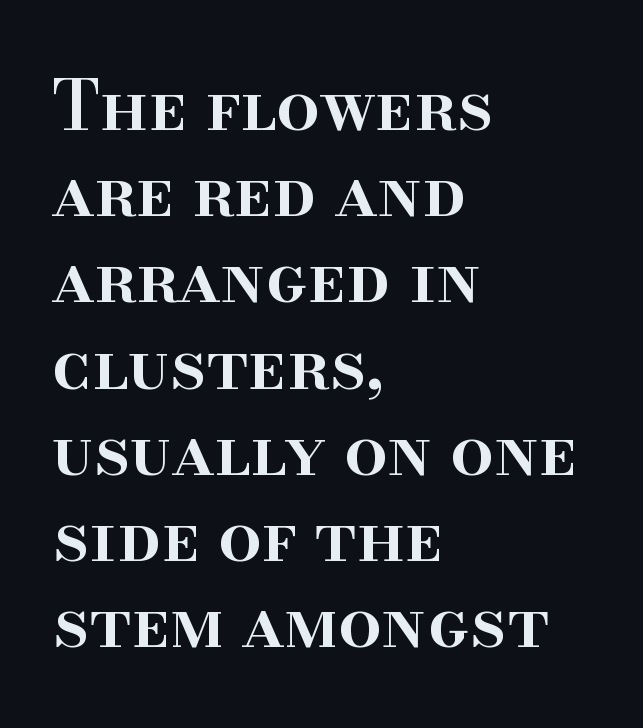
Q: Is the text bold? A: Semi-bold.
Q: Is the text italic (slanted)? A: No, it is upright.
Q: Is the typeface a serif or a sans-serif typeface? A: Serif.
Q: Is the text underlined? A: No.
Q: How is the paragraph aligned? A: Left-aligned.
Q: Is the spacing between letters normal or unusually wide? A: Normal.
Q: Is the spacing between lines tight, normal or loose? A: Normal.
Q: Width (condensed, normal, or wide)? A: Normal.
Q: Stroke contrast? A: High.
Q: x-height? A: Small.
Q: Monospaced? A: No.
